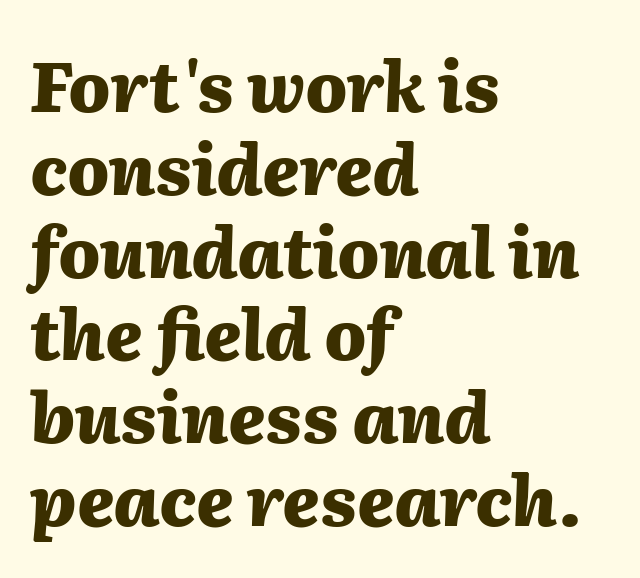
The space beneath each line is pristine and unruled. Each letter keeps its own natural width here, so spacing adapts to shape. The glyphs look as if they've been sheared to an angle. The text block is weighted toward the left margin, trailing off unevenly rightward. On the weight axis this lands at bold, roughly 700.
